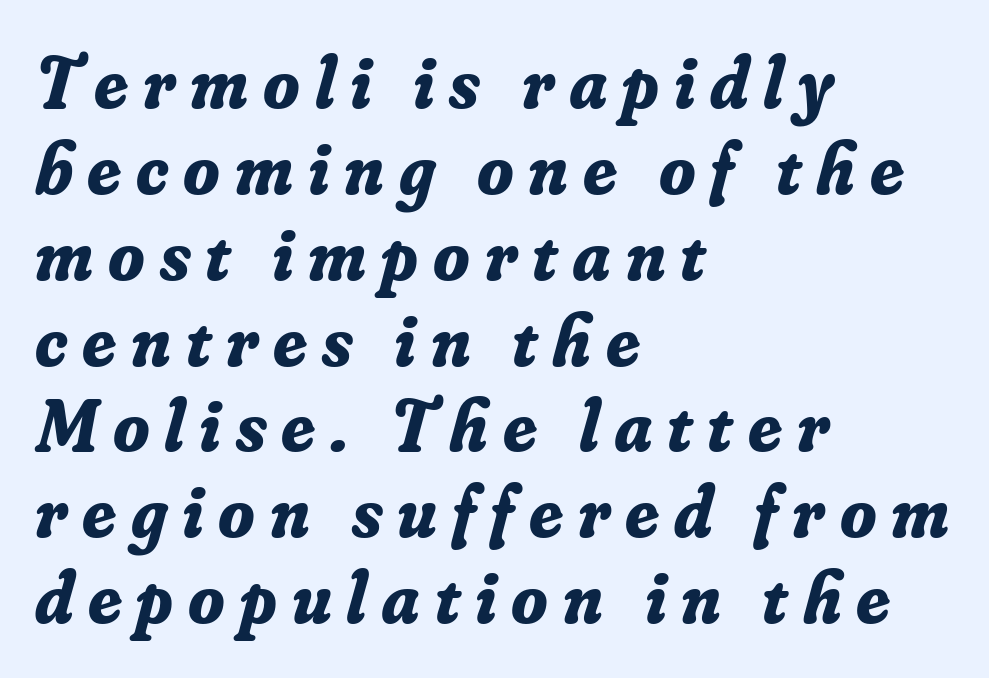
The image shows 74 px bold serif type, italic (leaning right); set left-aligned, line spacing 1.16x, unusually wide letter spacing (+0.2 em), not underlined; low stroke contrast and a small x-height.
